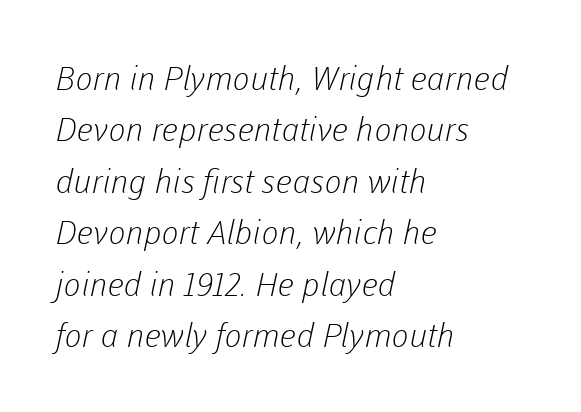
The image shows 33 px light sans-serif type; set left-aligned, normal line spacing (1.56x), normal letter spacing, not underlined; low stroke contrast and a medium x-height.
